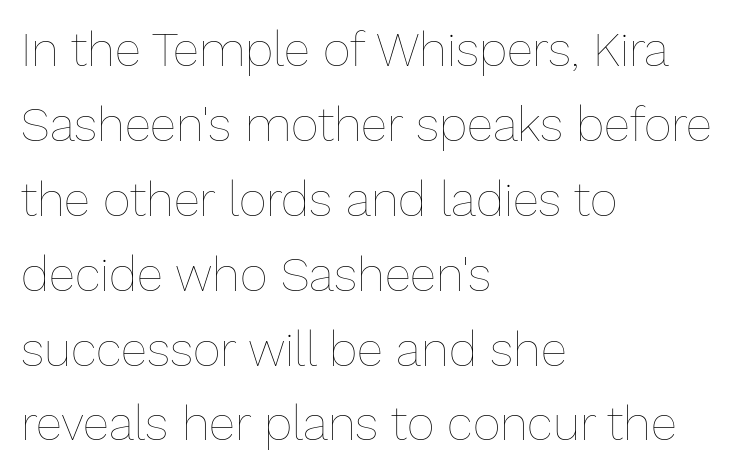
Here the glyphs are tracked normally, forming tight word shapes. This sample uses an upright cut, with every glyph sitting square on the baseline. These lines sit exactly where default settings would place them. Here the designer chose a conventional face with non-uniform glyph widths. Stems and bowls with no extra thickness — not bold.
